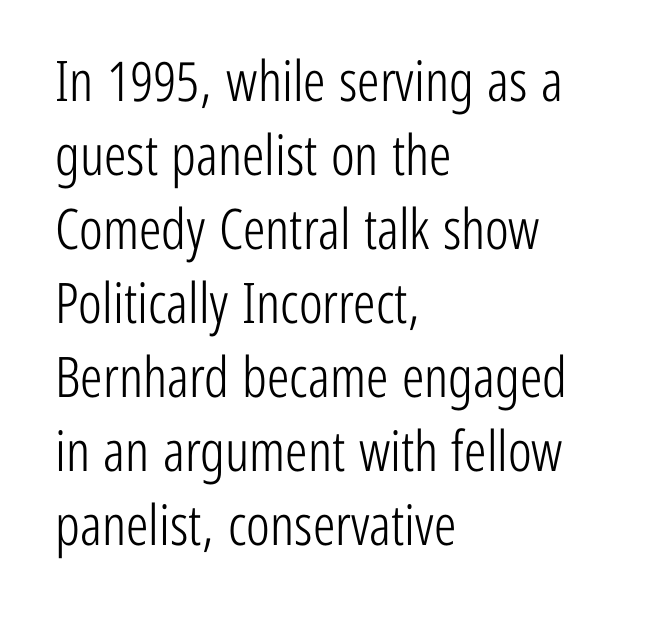
Each new line begins a customary step beneath the previous one. The passage is arranged the way most books set body copy — flush left. On a weight scale, this lands at 450 or below. Only glyphs here, with clear space below each row.
